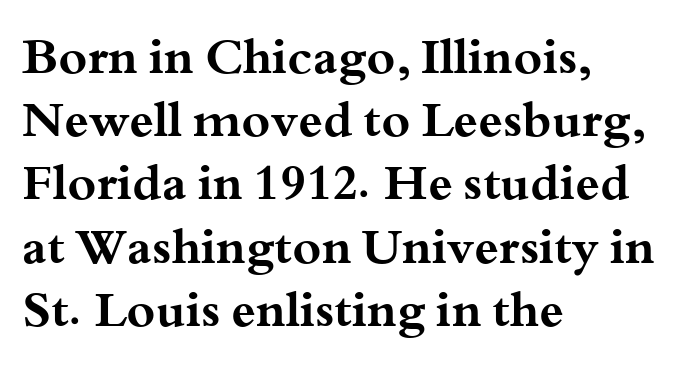
{"serif": "yes", "italic": "no", "bold": "yes", "weight": "bold", "width": "wide", "stroke_contrast": "medium", "x_height": "small", "monospaced": "no", "underline": "no", "align": "left", "line_spacing": "normal", "line_spacing_ratio": 1.29, "letter_spacing": "normal", "letter_spacing_em": 0.0, "glyph_px": 49}
